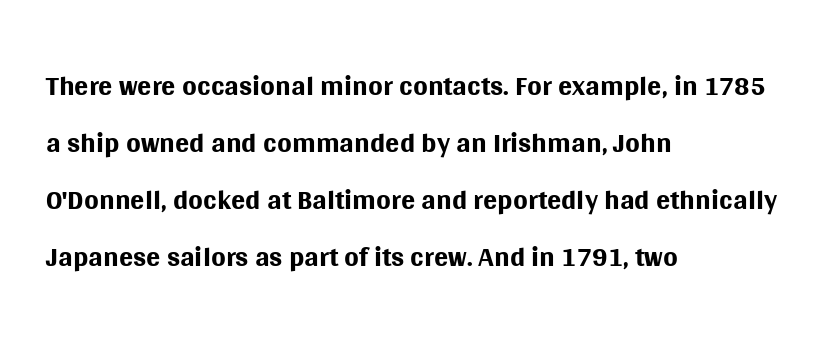
{"serif": "no", "italic": "no", "bold": "no", "weight": "regular", "width": "normal", "stroke_contrast": "medium", "x_height": "large", "monospaced": "no", "underline": "no", "align": "left", "line_spacing": "normal", "line_spacing_ratio": 1.36, "letter_spacing": "normal", "letter_spacing_em": 0.0, "glyph_px": 42}
